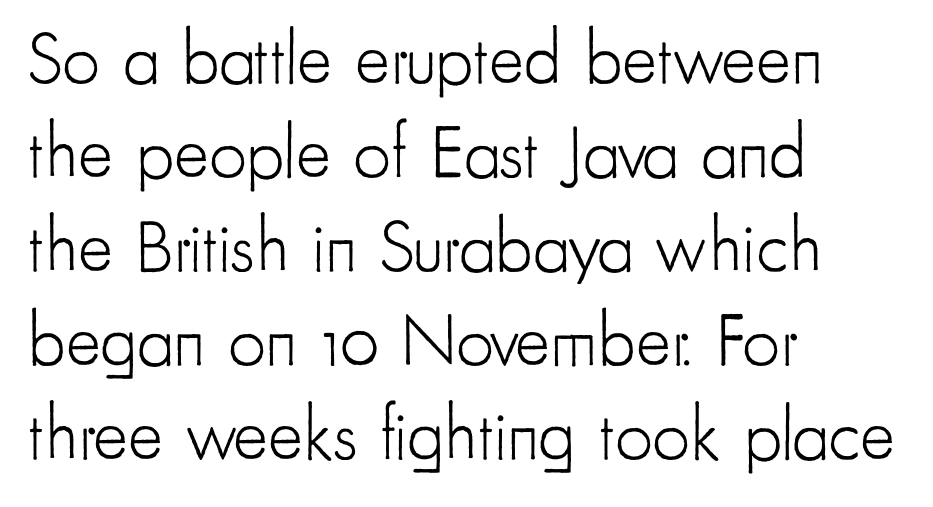
Q: Is the text bold? A: No.
Q: Is the text italic (slanted)? A: No, it is upright.
Q: Is the typeface a serif or a sans-serif typeface? A: Sans-serif.
Q: Is the text underlined? A: No.
Q: How is the paragraph aligned? A: Left-aligned.
Q: Is the spacing between letters normal or unusually wide? A: Normal.
Q: Is the spacing between lines tight, normal or loose? A: Normal.
Q: Width (condensed, normal, or wide)? A: Condensed.
Q: Stroke contrast? A: Low.
Q: x-height? A: Small.
Q: Monospaced? A: No.
